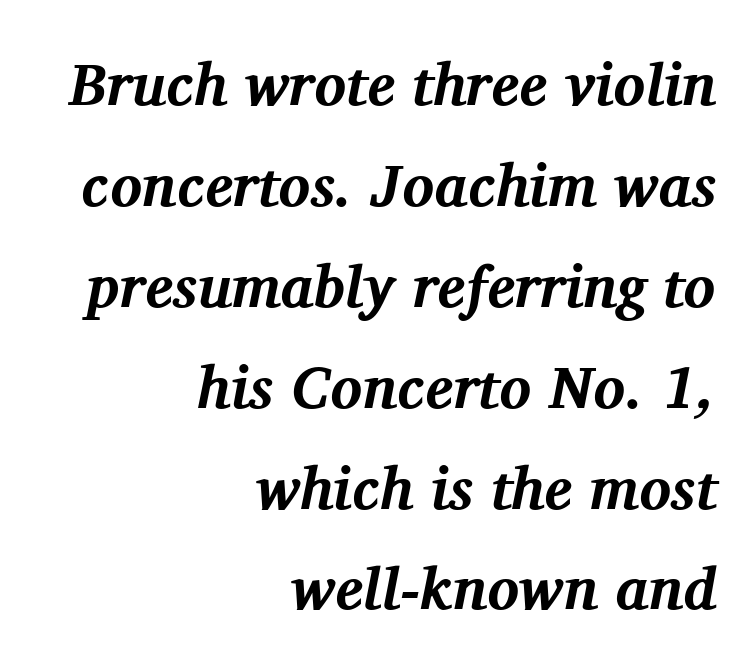
The image shows 59 px bold serif type, italic (leaning right); set right-aligned, line spacing 1.71x, normal letter spacing, not underlined; medium stroke contrast and a medium x-height.
